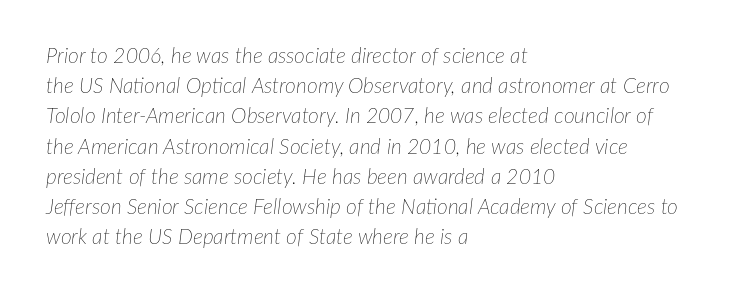
{"italic": "yes", "lean": "right", "slant_degrees": 7, "bold": "no", "underline": "no", "align": "left", "line_spacing": "normal", "line_spacing_ratio": 1.44, "letter_spacing": "normal", "letter_spacing_em": 0.0, "glyph_px": 21}
